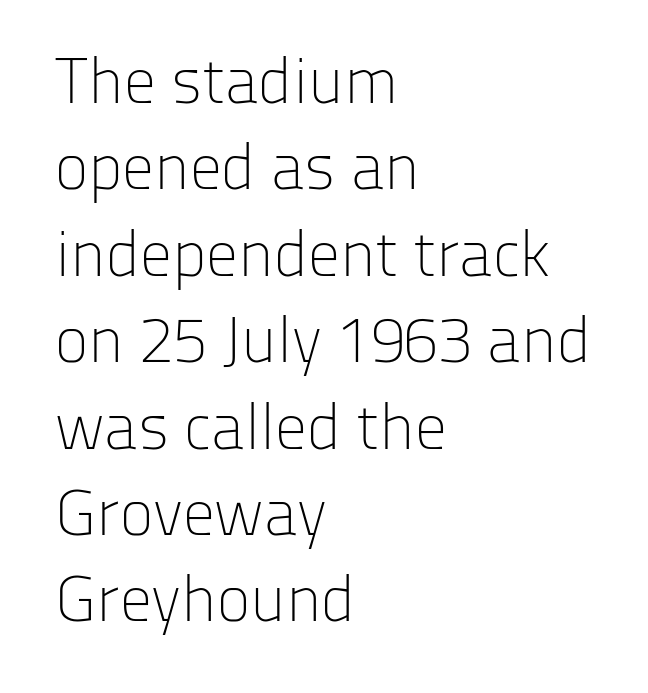
Q: Is the text bold? A: No.
Q: Is the text italic (slanted)? A: No, it is upright.
Q: Is the typeface a serif or a sans-serif typeface? A: Sans-serif.
Q: Is the text underlined? A: No.
Q: How is the paragraph aligned? A: Left-aligned.
Q: Is the spacing between letters normal or unusually wide? A: Normal.
Q: Is the spacing between lines tight, normal or loose? A: Normal.
Q: Width (condensed, normal, or wide)? A: Normal.
Q: Stroke contrast? A: Low.
Q: x-height? A: Medium.
Q: Monospaced? A: No.
